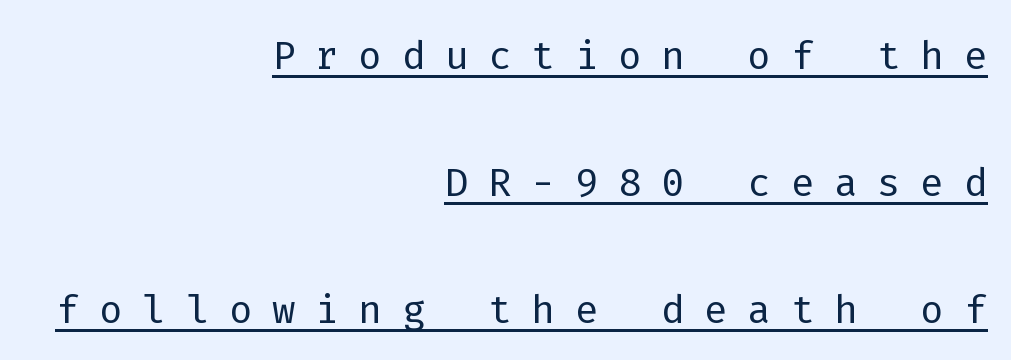
You could count columns in this text — the font is strictly monospaced. Inter-character spacing is expanded well beyond the font's built-in metrics. A student would call this right alignment; a typographer would say flush right, rag left. Whoever set this chose breathing room over compactness in the vertical rhythm.
